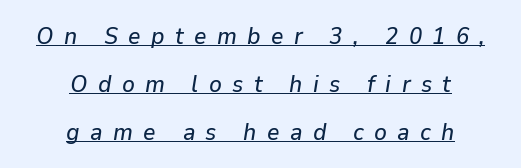
The image shows 24 px text type, italic (leaning right); set centered, loose line spacing (1.99x), unusually wide letter spacing (+0.43 em), underlined.
